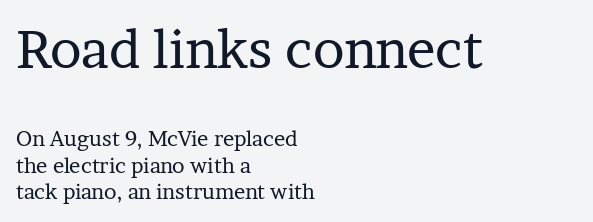
The designer went with a serif here, giving each stem small feet. This block has exactly the height ordinary leading produces. The tracking reads as untouched default to a designer's eye. No italicization has been applied; the sample stays upright. Underlining? Definitely not there. Between these two stacked blocks, the higher one wins on size.
